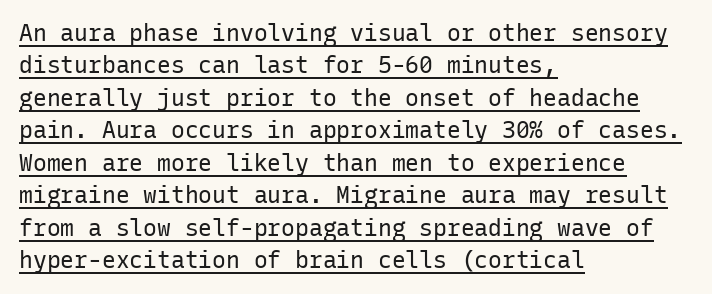
{"italic": "no", "bold": "no", "underline": "yes", "align": "left", "line_spacing": "normal", "line_spacing_ratio": 1.41, "letter_spacing": "normal", "letter_spacing_em": 0.0, "glyph_px": 23}
